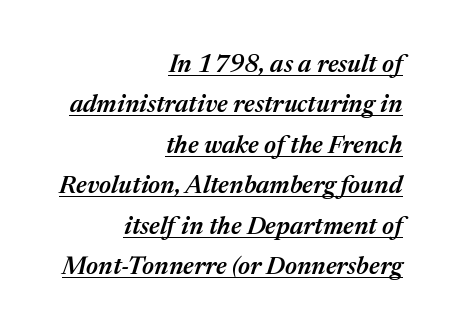
The image shows 25 px text type, italic (leaning right); set right-aligned, normal line spacing (1.62x), normal letter spacing, underlined.
